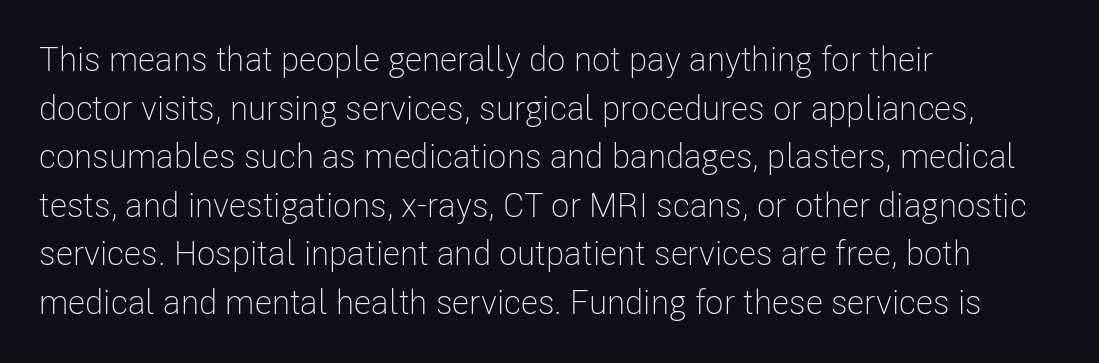
The image shows 34 px light, condensed sans-serif type, upright; set left-aligned, normal line spacing (1.43x), normal letter spacing, not underlined; low stroke contrast and a medium x-height.
